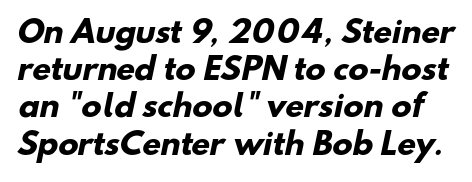
{"serif": "no", "bold": "yes", "weight": "heavy", "width": "normal", "stroke_contrast": "low", "x_height": "small", "monospaced": "no", "underline": "no", "line_spacing_ratio": 1.24, "letter_spacing": "normal", "letter_spacing_em": 0.0, "glyph_px": 30}
